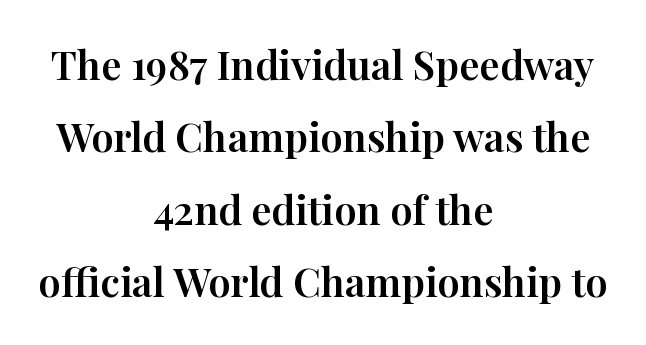
Q: Is the text italic (slanted)? A: No, it is upright.
Q: Is the typeface a serif or a sans-serif typeface? A: Serif.
Q: Is the text underlined? A: No.
Q: How is the paragraph aligned? A: Centered.
Q: Is the spacing between letters normal or unusually wide? A: Normal.
Q: Width (condensed, normal, or wide)? A: Normal.
Q: Stroke contrast? A: High.
Q: x-height? A: Medium.
Q: Monospaced? A: No.
